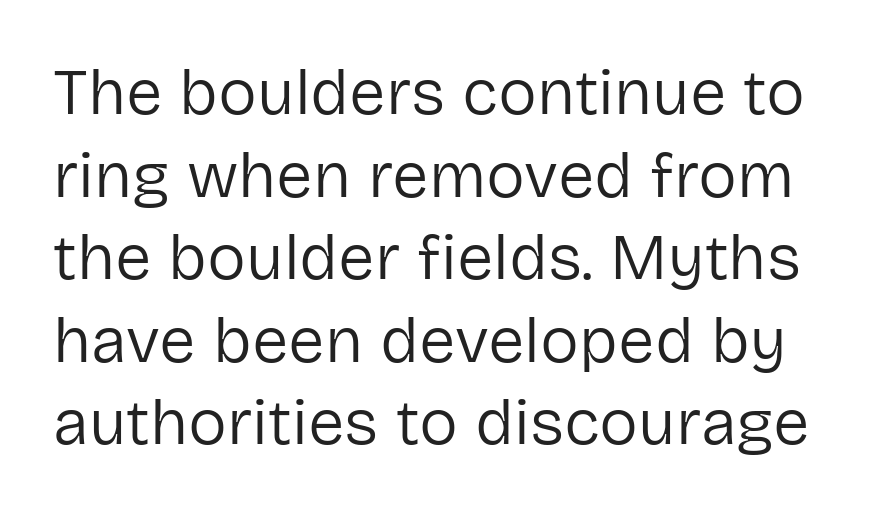
Q: Is the text bold? A: No.
Q: Is the text italic (slanted)? A: No, it is upright.
Q: Is the typeface a serif or a sans-serif typeface? A: Sans-serif.
Q: Is the text underlined? A: No.
Q: Is the spacing between letters normal or unusually wide? A: Normal.
Q: Is the spacing between lines tight, normal or loose? A: Normal.
Q: Width (condensed, normal, or wide)? A: Normal.
Q: Stroke contrast? A: Low.
Q: x-height? A: Medium.
Q: Monospaced? A: No.
